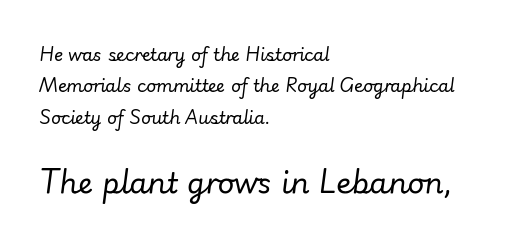
The image shows 29 px regular-weight type, italic (leaning right); set left-aligned, line spacing 1.84x, normal letter spacing, not underlined; the second (bottom) block is 1.71x larger; low stroke contrast and a small x-height.
